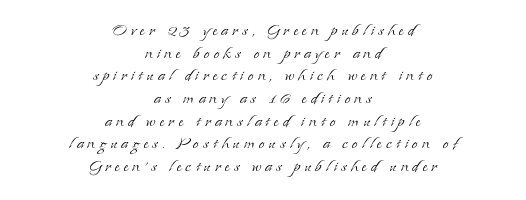
One glance says dense: line gaps are narrower than usual. One-word summary of the alignment: center. The passage shown is not bold in any degree. The foot of each line stays bare and open.
